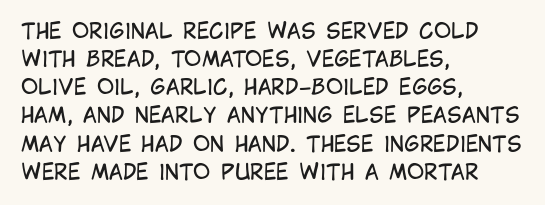
The image shows 21 px text type, upright; set left-aligned, normal line spacing (1.34x), normal letter spacing, not underlined.
